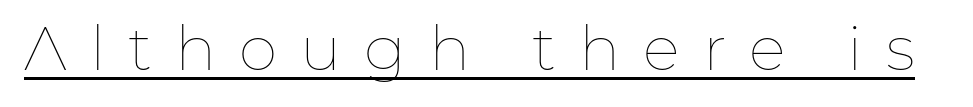
{"italic": "no", "bold": "no", "weight": "thin", "width": "normal", "stroke_contrast": "low", "x_height": "medium", "monospaced": "no", "underline": "yes", "letter_spacing": "wide", "letter_spacing_em": 0.37, "glyph_px": 62}
